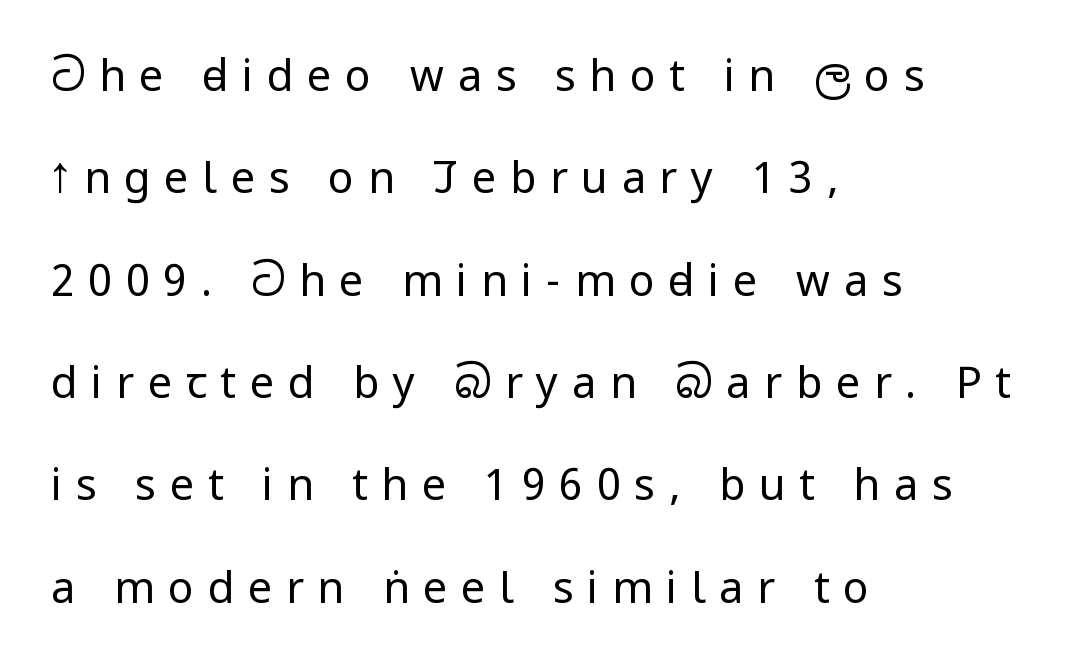
Notice how the passage keeps a crisp vertical edge on the left only. The area under the type is left untouched. Spacing between characters has been opened up far beyond the box default. Characters remain perfectly vertical along every line.
